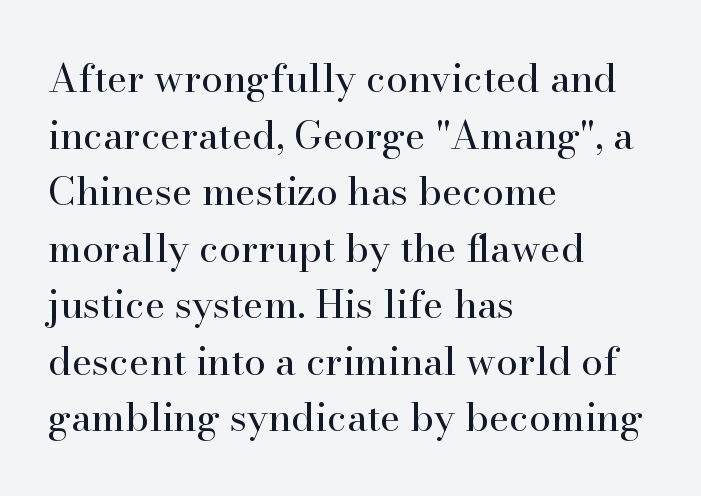
The rendering uses a moderate line-height, typical for paragraphs. Check where the strokes stop: tiny serifs finish them off. Each line starts at the same left margin while the right side varies. Bold? No — there's no thickening of the strokes. The rendering keeps characters at their native spacing. Is this a fixed-width face? No — the glyphs have proportional, varying widths.
